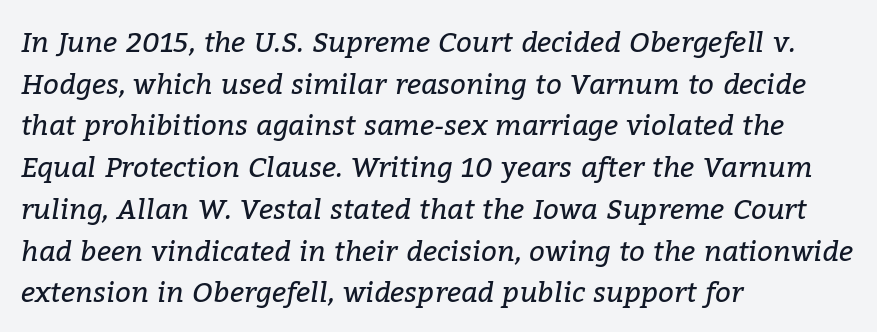
The image shows 28 px regular-weight serif type, italic (leaning right); set left-aligned, normal line spacing (1.49x), normal letter spacing, not underlined; low stroke contrast and a medium x-height.
